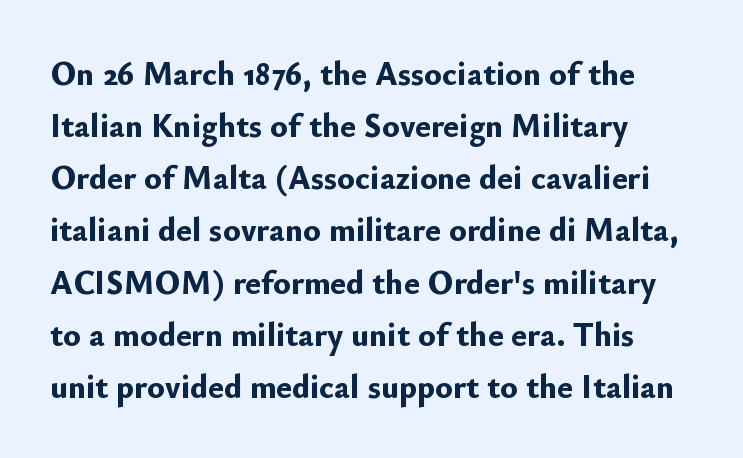
Summary of weight: heavy, a full bold. Posture: upright roman. You could call the tracking neutral — neither tight nor loose. The compositor pushed each line to the left boundary. Think of a printed novel: that variable character pitch is what you see here. I'd call this a sans setting — the letters go barefoot.
